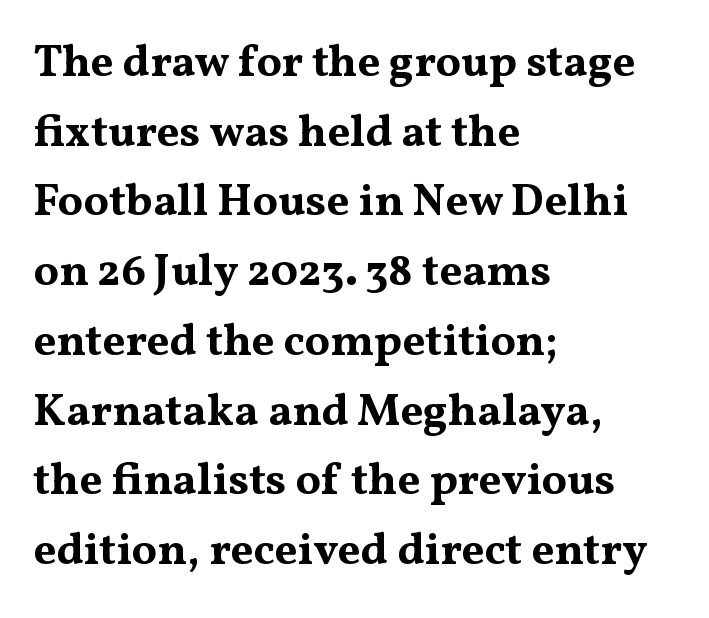
Q: Is the text bold? A: Yes.
Q: Is the text italic (slanted)? A: No, it is upright.
Q: Is the typeface a serif or a sans-serif typeface? A: Serif.
Q: Is the text underlined? A: No.
Q: How is the paragraph aligned? A: Left-aligned.
Q: Is the spacing between letters normal or unusually wide? A: Normal.
Q: Is the spacing between lines tight, normal or loose? A: Normal.
Q: Width (condensed, normal, or wide)? A: Wide.
Q: Stroke contrast? A: Medium.
Q: x-height? A: Medium.
Q: Monospaced? A: No.
